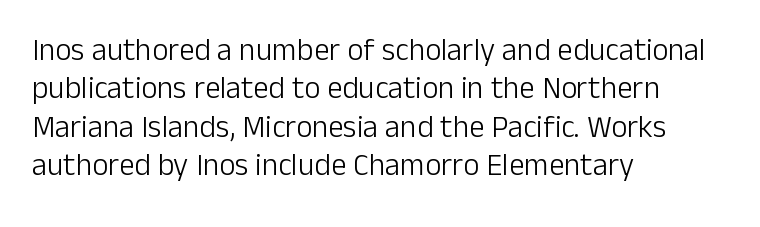
Q: Is the text bold? A: No.
Q: Is the text italic (slanted)? A: No, it is upright.
Q: Is the typeface a serif or a sans-serif typeface? A: Sans-serif.
Q: Is the text underlined? A: No.
Q: How is the paragraph aligned? A: Left-aligned.
Q: Is the spacing between letters normal or unusually wide? A: Normal.
Q: Width (condensed, normal, or wide)? A: Normal.
Q: Stroke contrast? A: Low.
Q: x-height? A: Medium.
Q: Monospaced? A: No.
